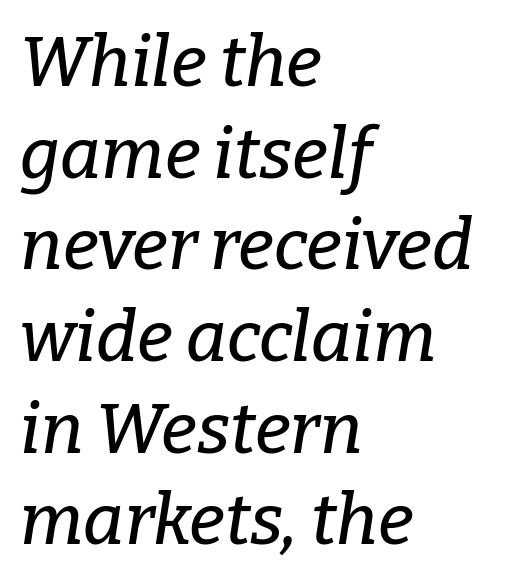
Just letters on the line, the space beneath them empty. Each word holds together tightly as a unit, with standard inter-letter gaps. A serif font was chosen for this passage. In terms of posture, this sample is oblique. Notice how the passage keeps a crisp vertical edge on the left only. Leading matches the norm, producing a regular column.
